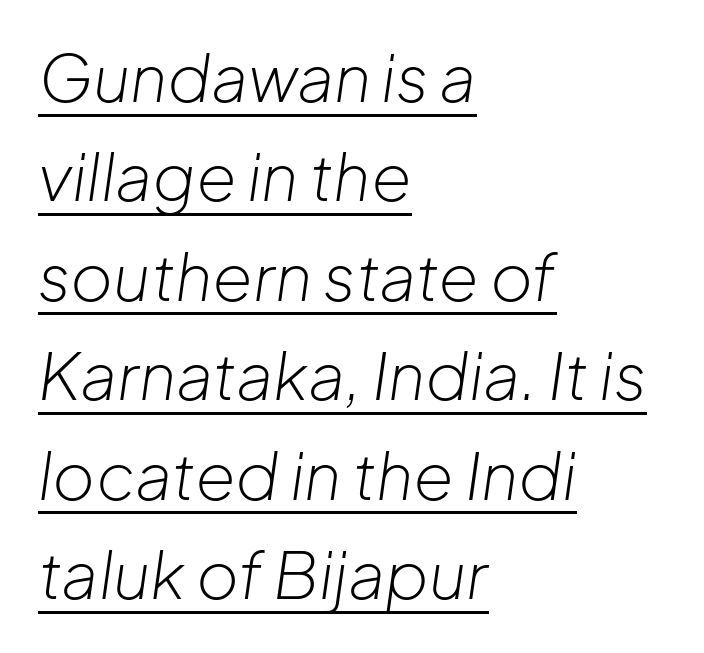
{"italic": "yes", "lean": "right", "slant_degrees": 8, "bold": "no", "weight": "light", "width": "normal", "stroke_contrast": "low", "x_height": "medium", "monospaced": "no", "underline": "yes", "align": "left", "line_spacing": "normal", "line_spacing_ratio": 1.53, "letter_spacing": "normal", "letter_spacing_em": 0.0, "glyph_px": 65}
